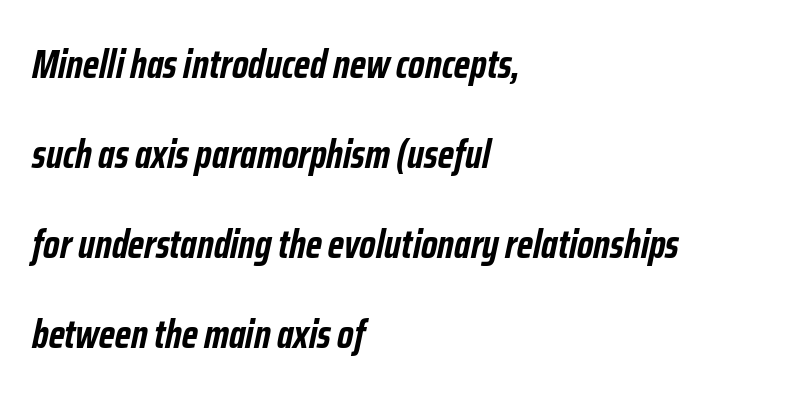
The image shows 40 px semibold, condensed type, italic (leaning right); set left-aligned, loose line spacing (2.25x), normal letter spacing, not underlined; low stroke contrast and a medium x-height.
